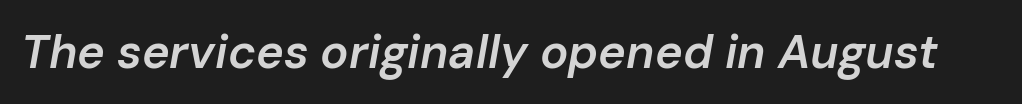
{"italic": "yes", "lean": "right", "slant_degrees": 10, "bold": "semi", "weight": "semibold", "width": "normal", "stroke_contrast": "low", "x_height": "medium", "monospaced": "no", "underline": "no", "letter_spacing": "normal", "letter_spacing_em": 0.0, "glyph_px": 47}
